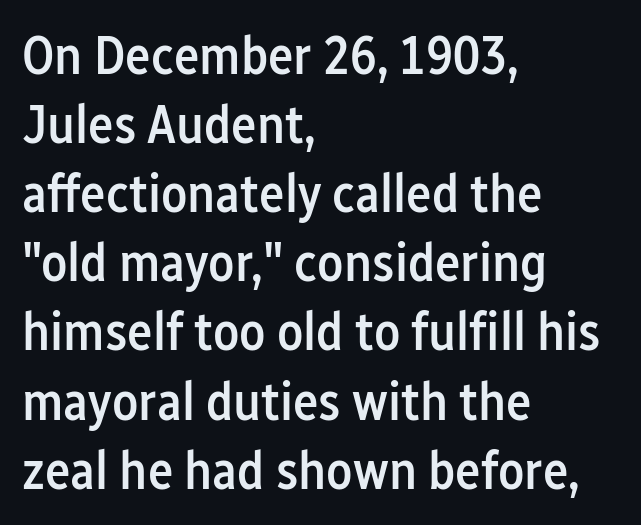
Q: Is the text bold? A: Semi-bold.
Q: Is the text italic (slanted)? A: No, it is upright.
Q: Is the typeface a serif or a sans-serif typeface? A: Sans-serif.
Q: Is the text underlined? A: No.
Q: How is the paragraph aligned? A: Left-aligned.
Q: Is the spacing between letters normal or unusually wide? A: Normal.
Q: Is the spacing between lines tight, normal or loose? A: Normal.
Q: Width (condensed, normal, or wide)? A: Condensed.
Q: Stroke contrast? A: Low.
Q: x-height? A: Medium.
Q: Monospaced? A: No.
